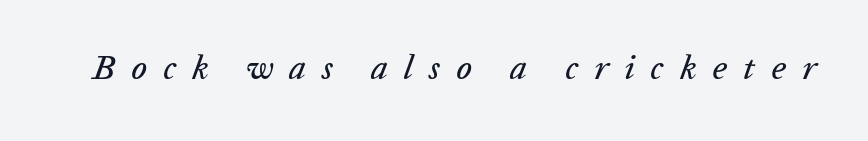
Q: Is the text italic (slanted)? A: Yes, it leans right by about 20 degrees.
Q: Is the text underlined? A: No.
Q: Is the spacing between letters normal or unusually wide? A: Unusually wide.
Q: Width (condensed, normal, or wide)? A: Normal.
Q: Stroke contrast? A: Low.
Q: x-height? A: Medium.
Q: Monospaced? A: No.
